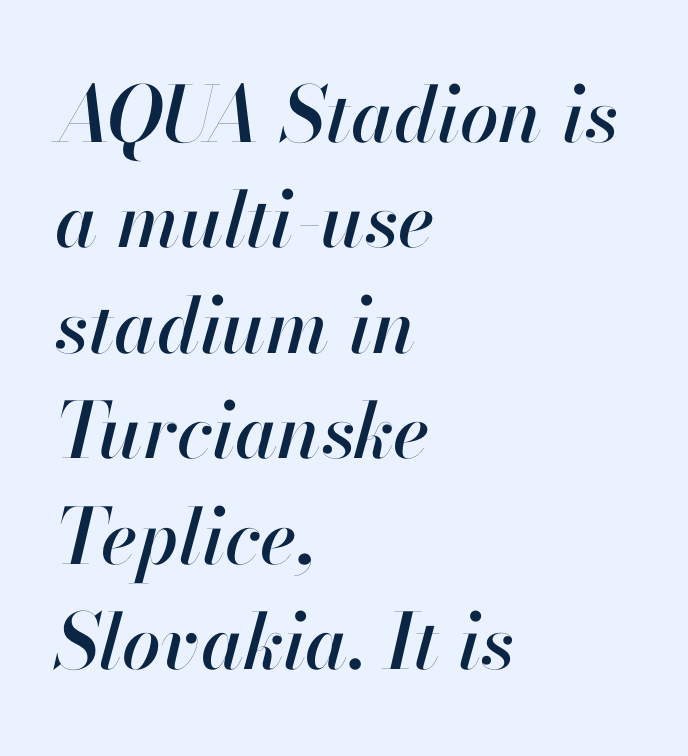
Layout note: lines flush left. Spacing verdict: proportional, widths tailored to each character. Letter spacing: default. The passage shown leans; its letterforms are oblique. Compared with typical paragraphs, the rows here are spaced about the same.
